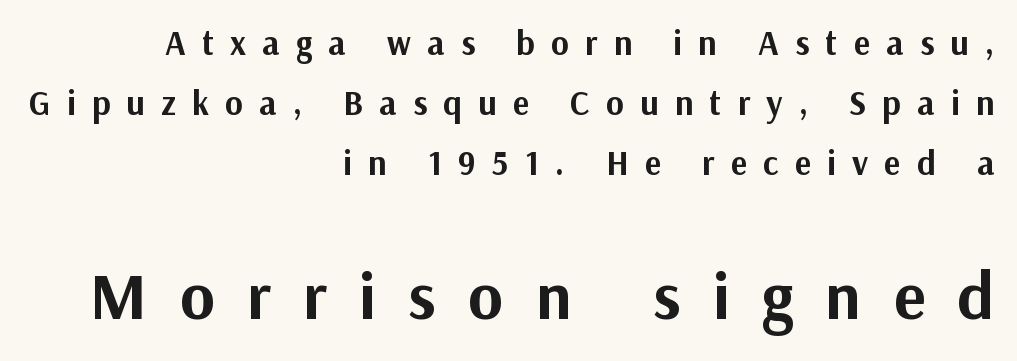
Q: Is the text bold? A: Yes.
Q: Is the text italic (slanted)? A: No, it is upright.
Q: Is the typeface a serif or a sans-serif typeface? A: Sans-serif.
Q: Is the text underlined? A: No.
Q: How is the paragraph aligned? A: Right-aligned.
Q: Is the spacing between letters normal or unusually wide? A: Unusually wide.
Q: Which block of text is set in a larger size, the first (top) or the second (bottom)? A: The second (bottom) one.
Q: Width (condensed, normal, or wide)? A: Normal.
Q: Stroke contrast? A: Medium.
Q: x-height? A: Medium.
Q: Monospaced? A: No.
